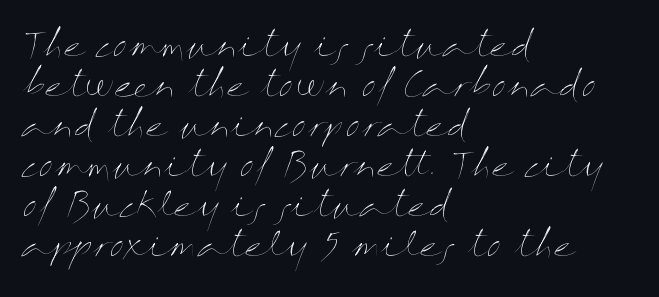
Q: Is the text bold? A: No.
Q: Is the text italic (slanted)? A: Yes.
Q: Is the text underlined? A: No.
Q: How is the paragraph aligned? A: Left-aligned.
Q: Is the spacing between letters normal or unusually wide? A: Normal.
Q: Width (condensed, normal, or wide)? A: Wide.
Q: Stroke contrast? A: Medium.
Q: x-height? A: Medium.
Q: Monospaced? A: No.
